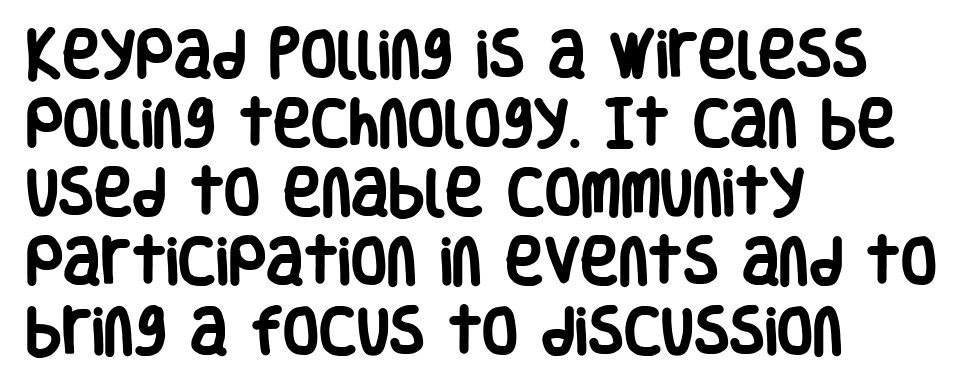
In terms of letterform style, serifs are entirely absent. Each glyph is drawn with heavy, bold strokes. In terms of leading, this rendering sits right in the middle. Spacing between characters is what you'd get straight out of the box. Proportional: the letters do not fall into vertical columns. Posture: vertical.
